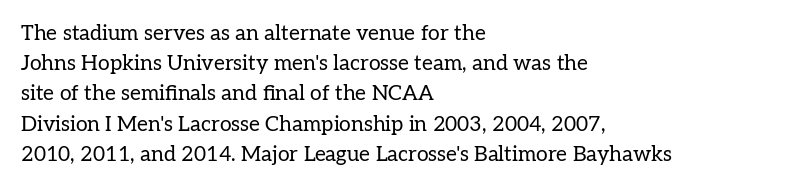
Q: Is the text bold? A: No.
Q: Is the text italic (slanted)? A: No, it is upright.
Q: Is the text underlined? A: No.
Q: How is the paragraph aligned? A: Left-aligned.
Q: Is the spacing between letters normal or unusually wide? A: Normal.
Q: Is the spacing between lines tight, normal or loose? A: Normal.
